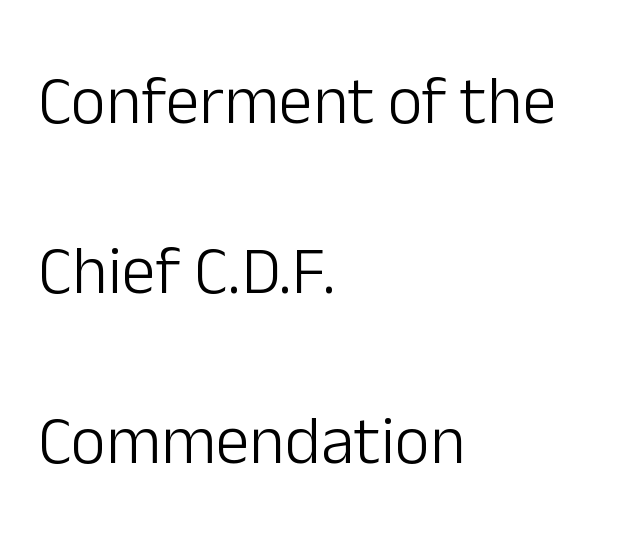
The image shows 68 px light sans-serif type, upright; set left-aligned, loose line spacing (2.5x), normal letter spacing, not underlined; low stroke contrast and a medium x-height.
